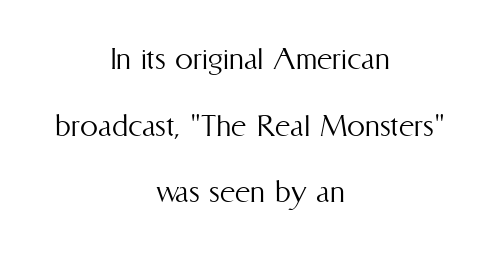
{"italic": "no", "bold": "no", "weight": "light", "width": "condensed", "stroke_contrast": "medium", "x_height": "medium", "monospaced": "no", "underline": "no", "align": "center", "line_spacing_ratio": 1.85, "letter_spacing": "normal", "letter_spacing_em": 0.0, "glyph_px": 36}
